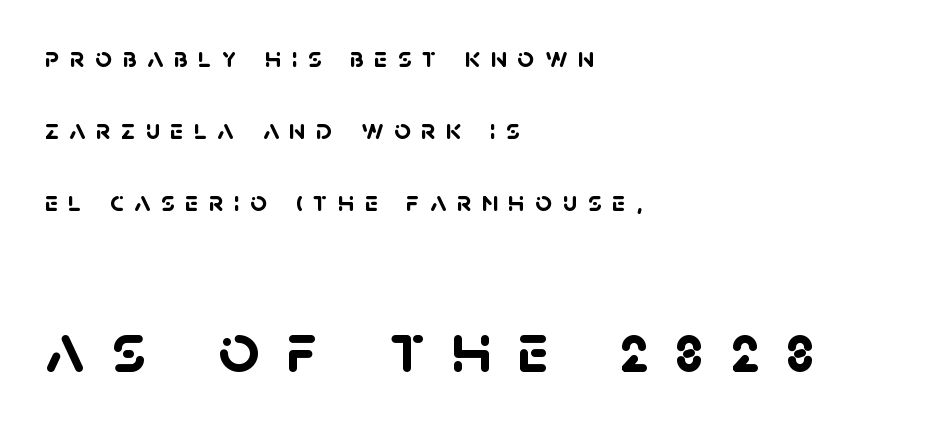
Leftover space on each line is placed entirely after the last word. Here the glyphs are tracked loosely, breaking word shapes into spaced letters. Its strokes are broad and dark, the hallmark of bold type. A typesetter would call this proportional, since set widths differ per character. The lower block of text is set noticeably larger than the block above it. Grotesque or geometric, the face here clearly has no serifs.
